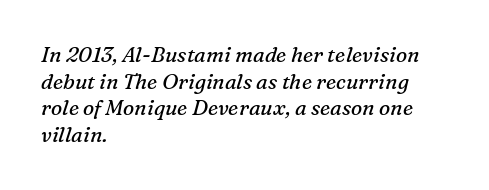
There's an unmistakable incline to the writing here. Typeset ragged right — the left edge is the straight one. Weight: regular or lighter. Tracking value appears to be zero — textbook default spacing. How would I describe the line gaps? Plain and ordinary. Anything drawn beneath the words? Only blank space.
